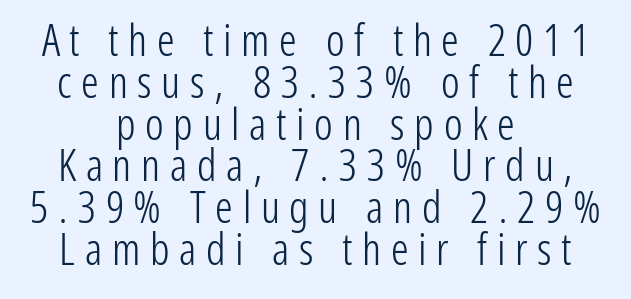
The image shows 44 px light, condensed sans-serif type, upright; set centered, tight line spacing (0.95x), unusually wide letter spacing (+0.22 em), not underlined; low stroke contrast and a medium x-height.
